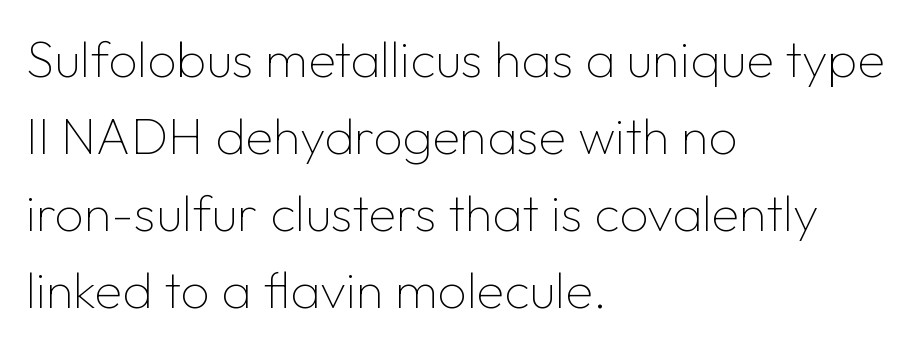
The image shows 51 px thin sans-serif type, upright; set left-aligned, normal line spacing (1.51x), normal letter spacing, not underlined; low stroke contrast and a medium x-height.
